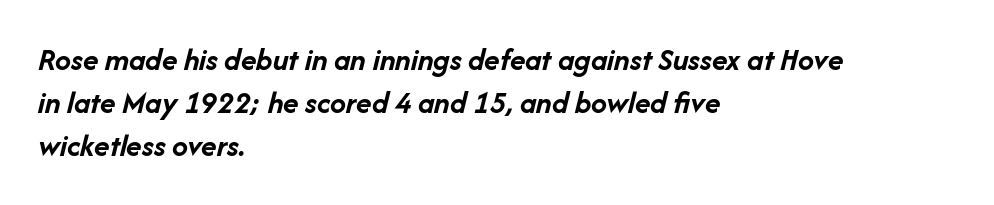
{"italic": "yes", "lean": "right", "slant_degrees": 14, "bold": "yes", "weight": "semibold", "width": "normal", "stroke_contrast": "low", "x_height": "medium", "monospaced": "no", "underline": "no", "align": "left", "line_spacing": "normal", "line_spacing_ratio": 1.34, "letter_spacing": "normal", "letter_spacing_em": 0.0, "glyph_px": 32}
